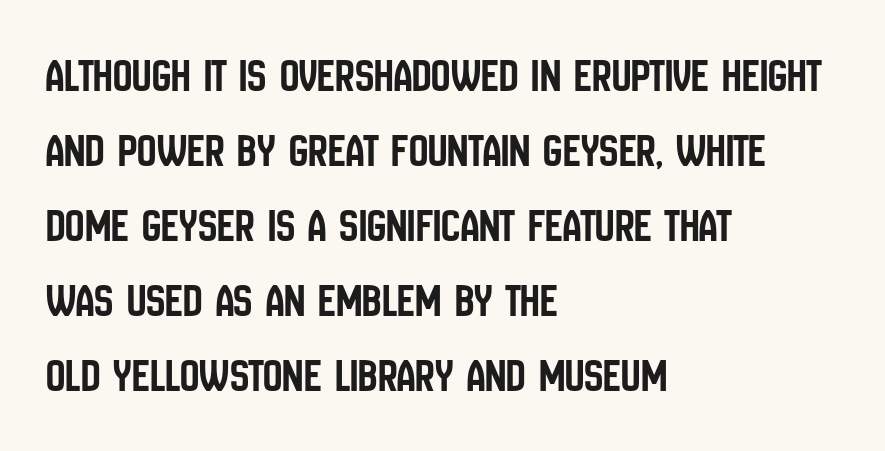
Italic? Not at all — the glyphs are vertical. Normally led — the rows are evenly, conventionally spaced. Spacing verdict: proportional, widths tailored to each character. Serifs: no, the terminals of the letterforms are clean.
